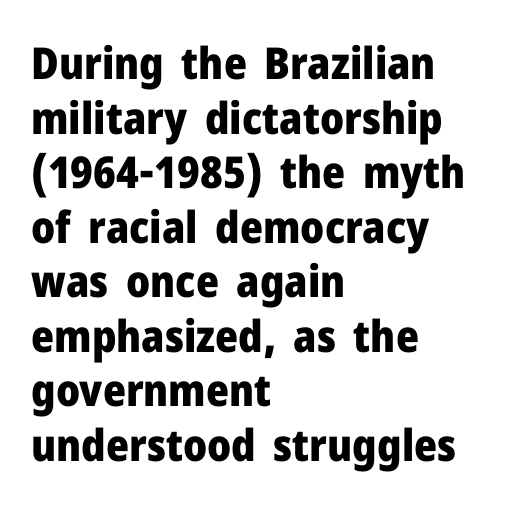
{"serif": "no", "italic": "no", "bold": "yes", "weight": "heavy", "width": "normal", "stroke_contrast": "low", "x_height": "medium", "monospaced": "no", "underline": "no", "align": "left", "line_spacing_ratio": 1.24, "letter_spacing": "normal", "letter_spacing_em": 0.0, "glyph_px": 44}
